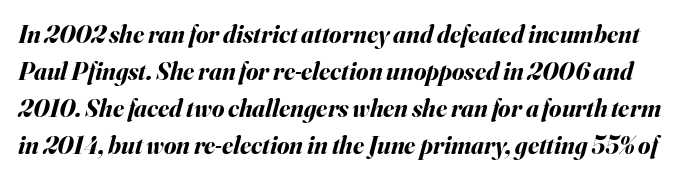
The image shows 25 px bold type, italic (leaning right); set normal line spacing (1.48x), normal letter spacing, not underlined.
